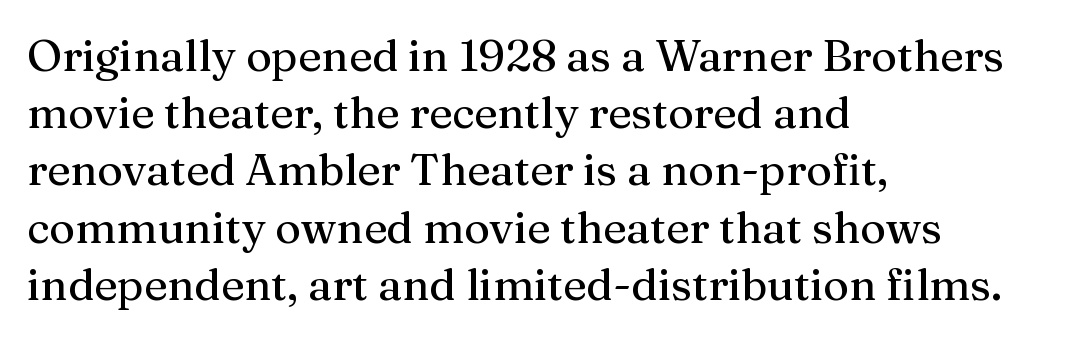
Q: Is the text italic (slanted)? A: No, it is upright.
Q: Is the typeface a serif or a sans-serif typeface? A: Serif.
Q: Is the text underlined? A: No.
Q: How is the paragraph aligned? A: Left-aligned.
Q: Is the spacing between letters normal or unusually wide? A: Normal.
Q: Is the spacing between lines tight, normal or loose? A: Normal.
Q: Width (condensed, normal, or wide)? A: Normal.
Q: Stroke contrast? A: Medium.
Q: x-height? A: Medium.
Q: Monospaced? A: No.
